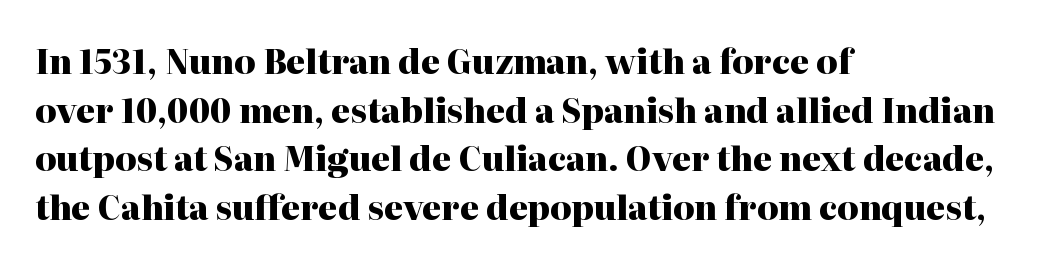
{"serif": "yes", "italic": "no", "bold": "yes", "weight": "heavy", "width": "normal", "stroke_contrast": "high", "x_height": "medium", "monospaced": "no", "underline": "no", "align": "left", "line_spacing": "normal", "line_spacing_ratio": 1.47, "letter_spacing": "normal", "letter_spacing_em": 0.0, "glyph_px": 33}
